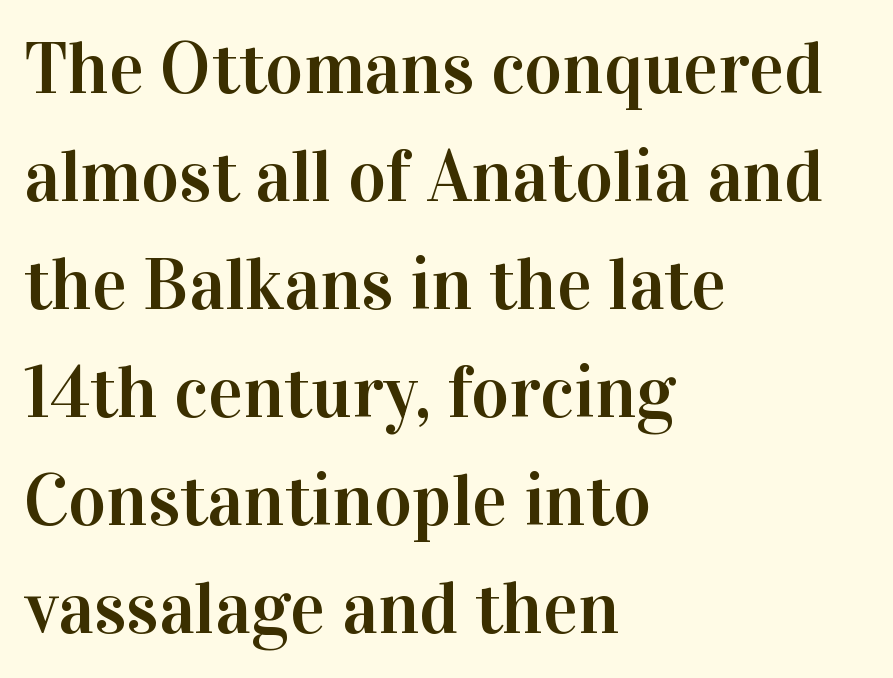
Q: Is the text italic (slanted)? A: No, it is upright.
Q: Is the typeface a serif or a sans-serif typeface? A: Serif.
Q: Is the text underlined? A: No.
Q: How is the paragraph aligned? A: Left-aligned.
Q: Is the spacing between letters normal or unusually wide? A: Normal.
Q: Is the spacing between lines tight, normal or loose? A: Normal.
Q: Width (condensed, normal, or wide)? A: Normal.
Q: Stroke contrast? A: High.
Q: x-height? A: Medium.
Q: Monospaced? A: No.
